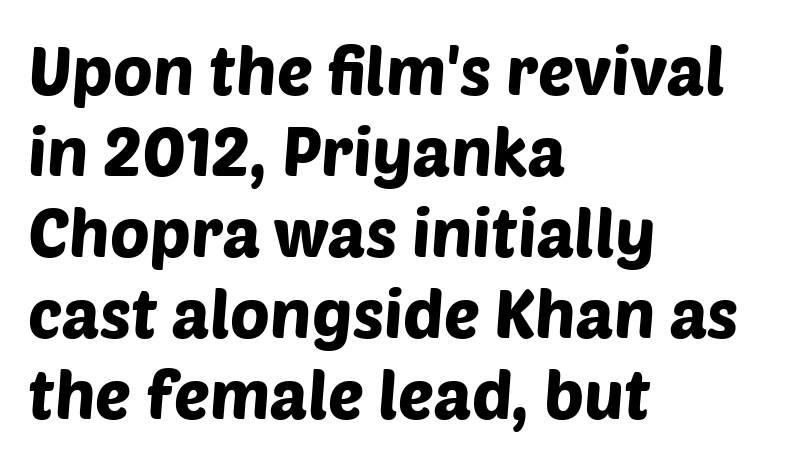
{"serif": "no", "width": "normal", "stroke_contrast": "low", "x_height": "large", "monospaced": "no", "underline": "no", "align": "left", "line_spacing_ratio": 1.21, "letter_spacing": "normal", "letter_spacing_em": 0.0, "glyph_px": 67}
